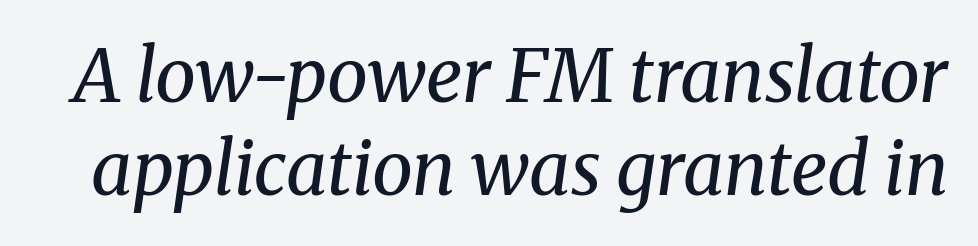
{"serif": "yes", "italic": "yes", "lean": "right", "slant_degrees": 8, "bold": "no", "weight": "regular", "width": "normal", "stroke_contrast": "medium", "x_height": "medium", "monospaced": "no", "underline": "no", "line_spacing": "normal", "line_spacing_ratio": 1.28, "letter_spacing": "normal", "letter_spacing_em": 0.0, "glyph_px": 73}
